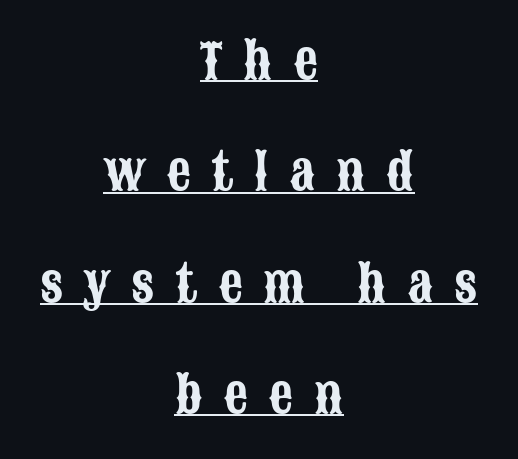
{"serif": "no", "italic": "no", "width": "condensed", "stroke_contrast": "low", "x_height": "large", "monospaced": "no", "underline": "yes", "align": "center", "line_spacing": "loose", "line_spacing_ratio": 2.32, "letter_spacing": "wide", "letter_spacing_em": 0.43, "glyph_px": 48}
